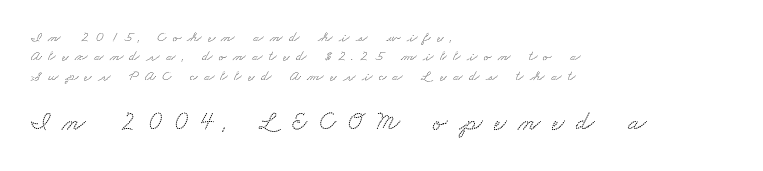
How would I describe the line gaps? Plain and ordinary. Look at the tracking — it's clearly loosened, letters drifting apart. Caption: upper text group reduced, lower text group enlarged. A bare baseline throughout the passage.
